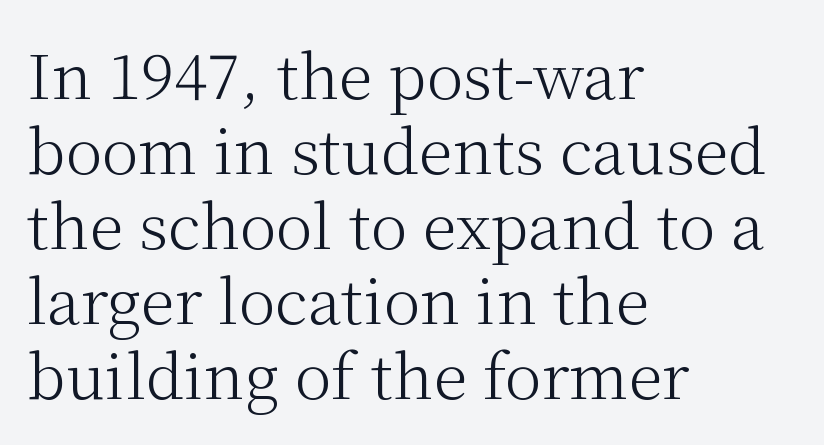
Q: Is the text bold? A: No.
Q: Is the text italic (slanted)? A: No, it is upright.
Q: Is the typeface a serif or a sans-serif typeface? A: Serif.
Q: Is the text underlined? A: No.
Q: How is the paragraph aligned? A: Left-aligned.
Q: Is the spacing between letters normal or unusually wide? A: Normal.
Q: Width (condensed, normal, or wide)? A: Normal.
Q: Stroke contrast? A: Medium.
Q: x-height? A: Medium.
Q: Monospaced? A: No.
